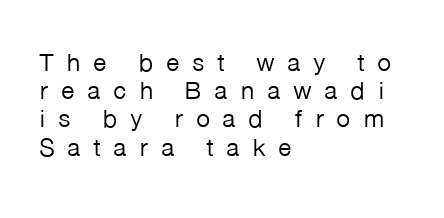
{"italic": "no", "bold": "no", "underline": "no", "align": "left", "line_spacing": "tight", "line_spacing_ratio": 1.13, "letter_spacing": "wide", "letter_spacing_em": 0.5, "glyph_px": 25}
